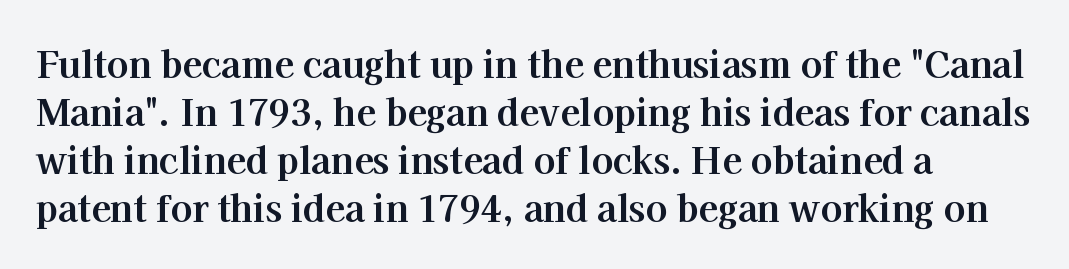
This sample uses plain, unmodified letter spacing. Notice how descenders clear the ascenders below comfortably — that's standard leading. The typesetter chose a ragged-right arrangement here. No italicization has been applied; the sample stays upright.
